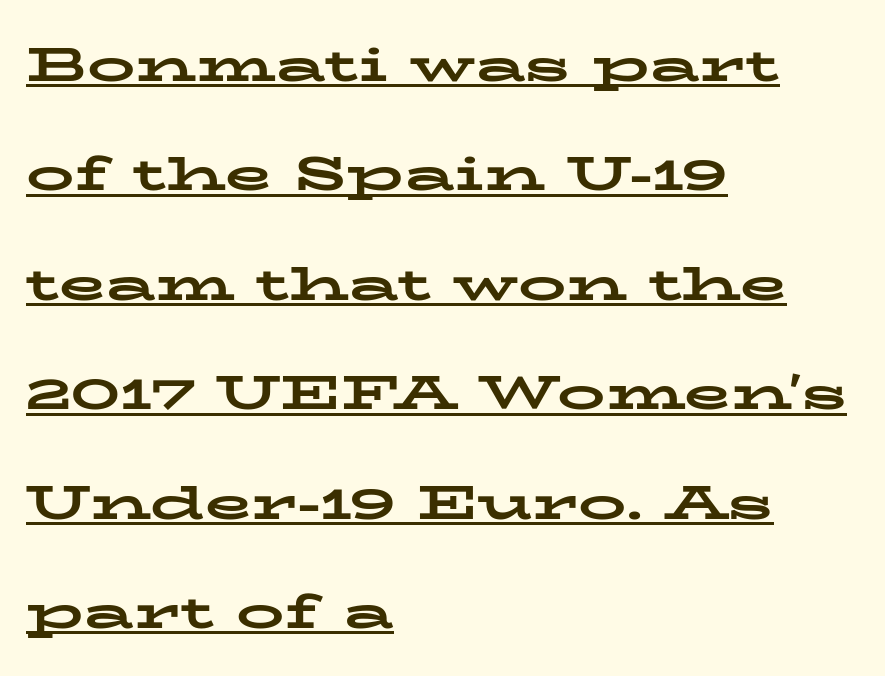
The image shows 48 px bold, wide serif type, upright; set left-aligned, loose line spacing (2.28x), normal letter spacing, underlined; low stroke contrast and a medium x-height.
